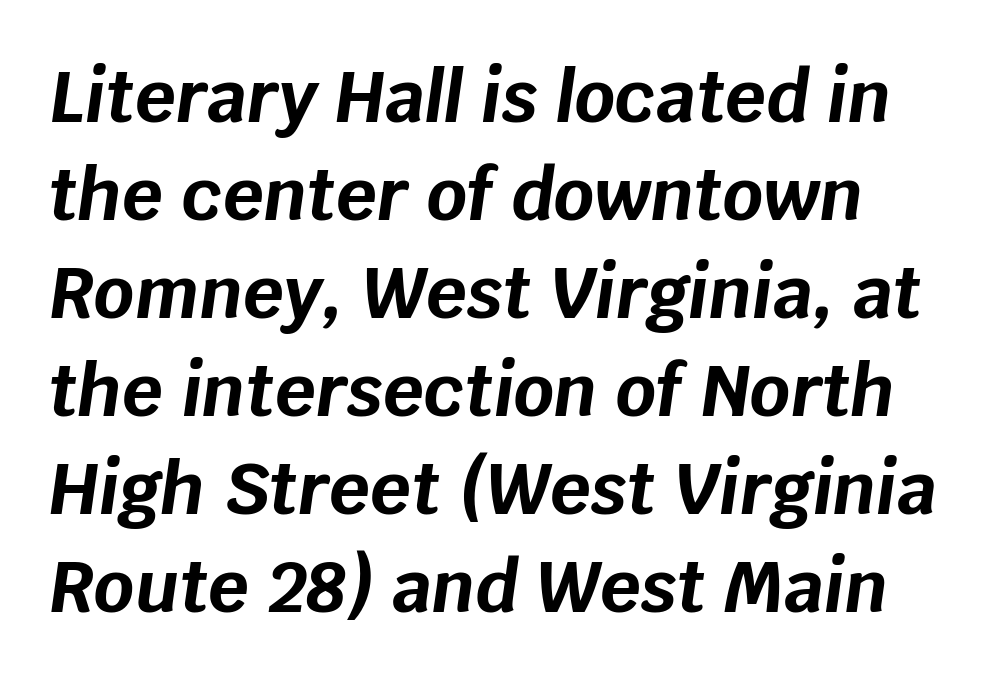
Check the space under the baseline: it is left empty. Summary of vertical rhythm: regular, with standard interline spacing. Tracking here is standard; glyphs follow each other at the usual distance. Would a proofreader flag this as italicized? Yes.
